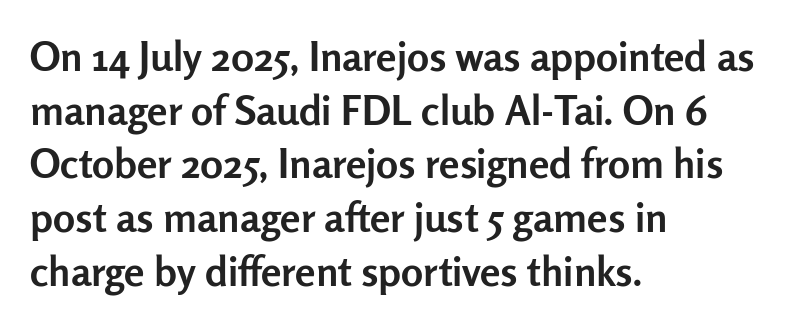
The line-height multiplier appears to be the usual default. Observe the absence of serifs on each vertical stroke in this sample. The lettering stays uniformly vertical, giving the passage a roman look. Letter spacing: default.
